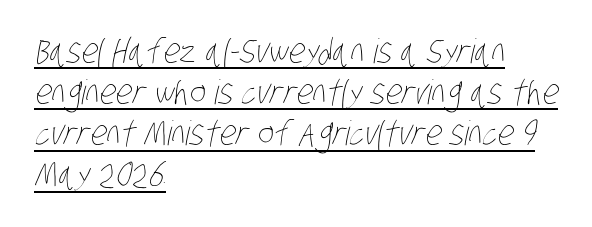
In designer terms, the underline attribute is active on this setting. This sample has the flowing, uneven cadence of proportional lettering. A student would call this left alignment; a typographer would say flush left, rag right. The weight tops out at a normal text grade. The letters sit at their default tracking, neither squeezed nor spread.
